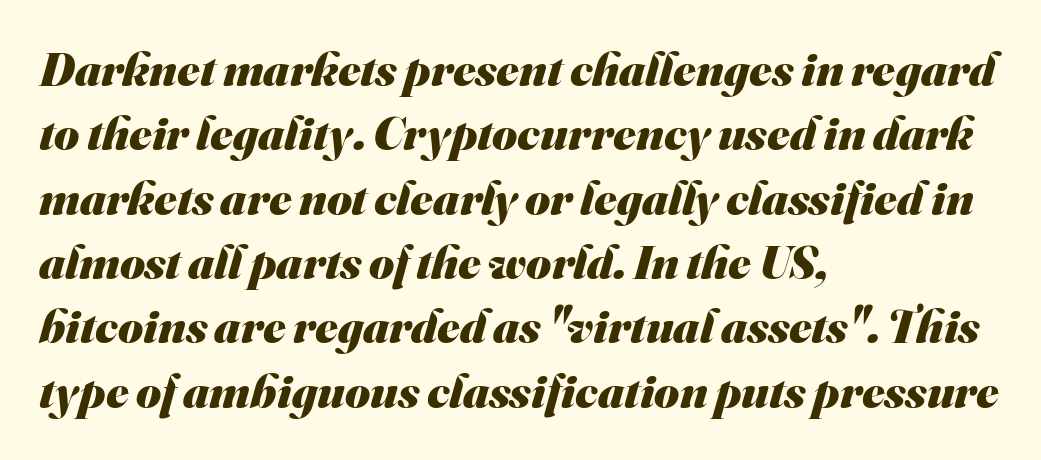
The image shows 48 px heavy sans-serif type; set left-aligned, normal line spacing (1.34x), normal letter spacing, not underlined; medium stroke contrast and a small x-height.
